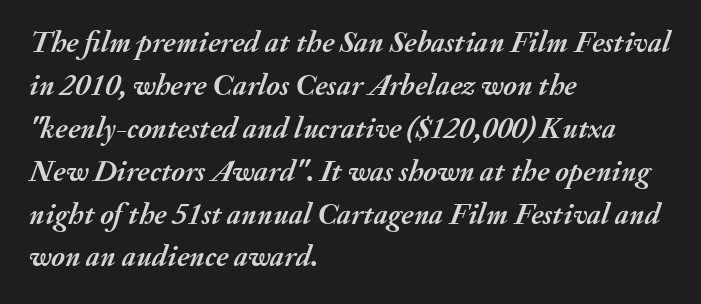
Designer's note — italics engaged. The typesetting leans heavy: a genuine bold. Tracking here is standard; glyphs follow each other at the usual distance. The line-height multiplier appears to be the usual default.
